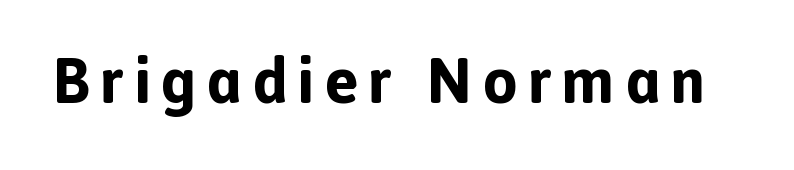
Think of a printed novel: that variable character pitch is what you see here. Beneath every word, the page is bare. Classification — sans serif. The axis of the letterforms is exactly vertical. Each glyph is drawn with heavy, bold strokes.
